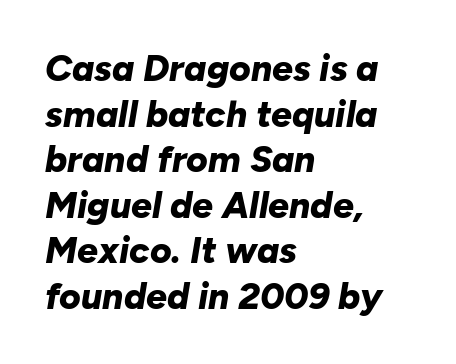
Q: Is the text bold? A: Yes.
Q: Is the text italic (slanted)? A: Yes, it leans right by about 10 degrees.
Q: Is the text underlined? A: No.
Q: How is the paragraph aligned? A: Left-aligned.
Q: Is the spacing between letters normal or unusually wide? A: Normal.
Q: Width (condensed, normal, or wide)? A: Normal.
Q: Stroke contrast? A: Low.
Q: x-height? A: Medium.
Q: Monospaced? A: No.
